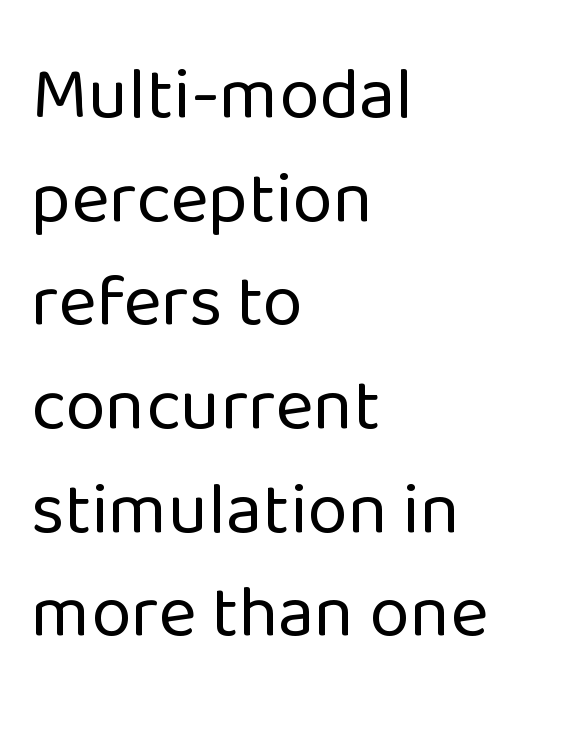
A clean baseline with only descenders dipping below it. If you measured baseline to baseline, you'd find a middling distance. What stands out about the letter spacing? Nothing — it is the standard amount. These lines are rendered in a variable-pitch font. This sample is left-justified, so line endings fall wherever the words run out. Examine the stroke ends and you'll find no serifs.
